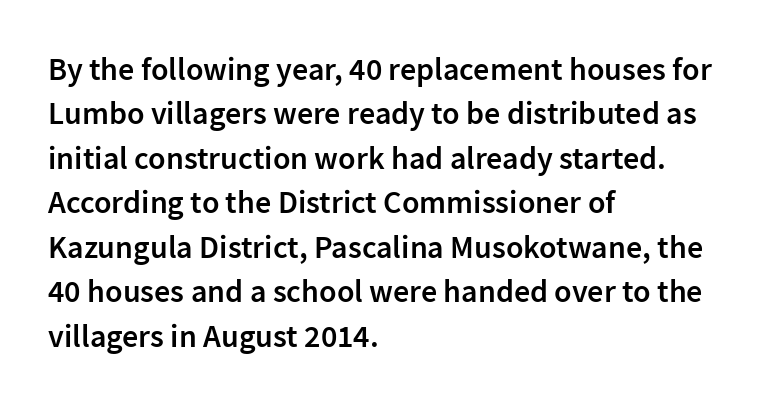
{"serif": "no", "italic": "no", "bold": "semi", "weight": "semibold", "width": "normal", "stroke_contrast": "low", "x_height": "medium", "monospaced": "no", "underline": "no", "align": "left", "line_spacing": "normal", "line_spacing_ratio": 1.39, "letter_spacing": "normal", "letter_spacing_em": 0.0, "glyph_px": 32}
